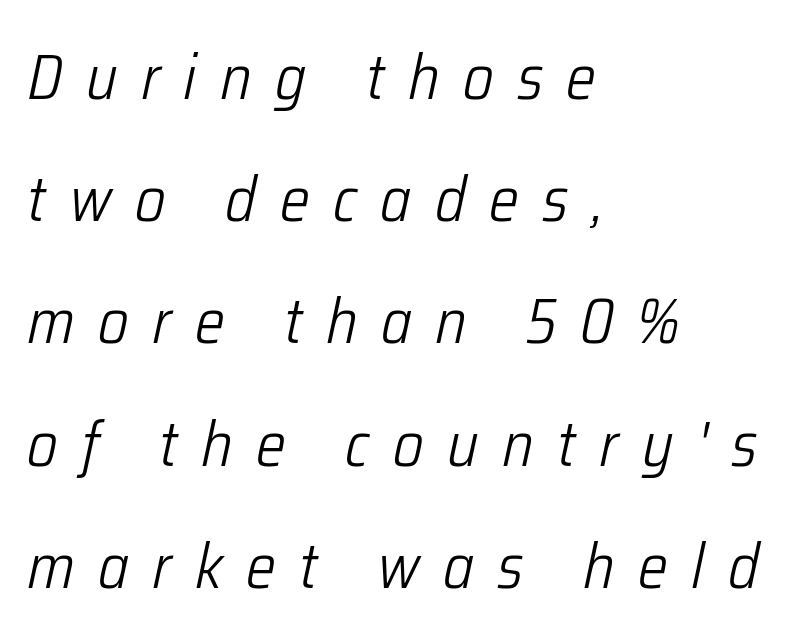
Q: Is the text bold? A: No.
Q: Is the text italic (slanted)? A: Yes, it leans right by about 12 degrees.
Q: Is the text underlined? A: No.
Q: How is the paragraph aligned? A: Left-aligned.
Q: Is the spacing between letters normal or unusually wide? A: Unusually wide.
Q: Is the spacing between lines tight, normal or loose? A: Loose.
Q: Width (condensed, normal, or wide)? A: Condensed.
Q: Stroke contrast? A: Low.
Q: x-height? A: Medium.
Q: Monospaced? A: No.
